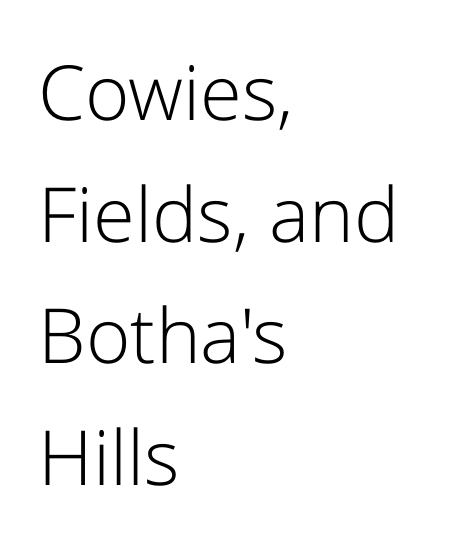
{"serif": "no", "italic": "no", "bold": "no", "weight": "light", "width": "normal", "stroke_contrast": "low", "x_height": "medium", "monospaced": "no", "underline": "no", "align": "left", "line_spacing": "normal", "line_spacing_ratio": 1.6, "letter_spacing": "normal", "letter_spacing_em": 0.0, "glyph_px": 76}
